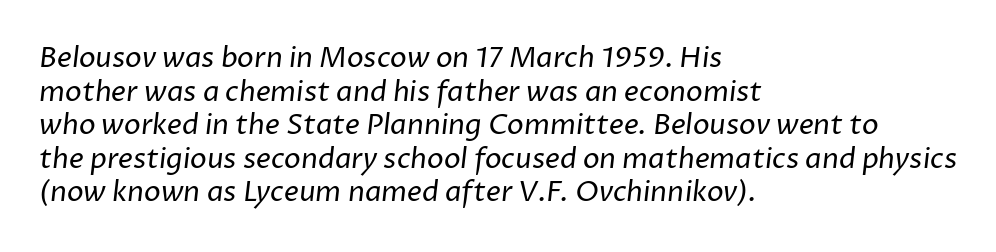
The image shows 28 px regular-weight sans-serif type; set left-aligned, line spacing 1.2x, normal letter spacing, not underlined; low stroke contrast and a medium x-height.
